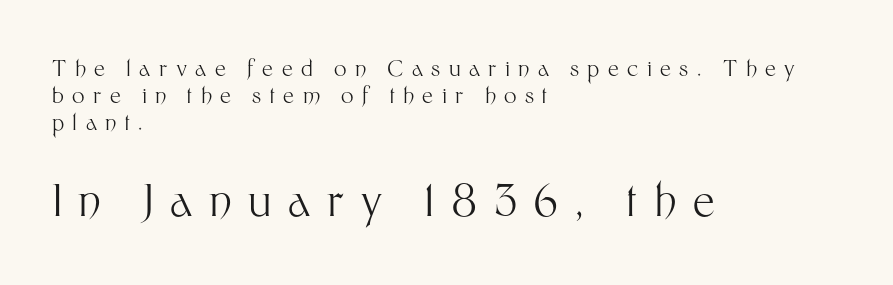
Q: Is the text bold? A: No.
Q: Is the text italic (slanted)? A: No, it is upright.
Q: Is the typeface a serif or a sans-serif typeface? A: Sans-serif.
Q: Is the text underlined? A: No.
Q: How is the paragraph aligned? A: Left-aligned.
Q: Is the spacing between letters normal or unusually wide? A: Unusually wide.
Q: Which block of text is set in a larger size, the first (top) or the second (bottom)? A: The second (bottom) one.
Q: Width (condensed, normal, or wide)? A: Normal.
Q: Stroke contrast? A: Medium.
Q: x-height? A: Medium.
Q: Monospaced? A: No.
